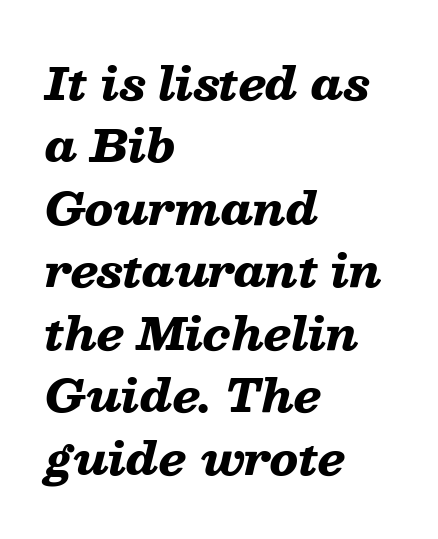
{"italic": "yes", "lean": "right", "slant_degrees": 13, "bold": "yes", "weight": "heavy", "width": "wide", "stroke_contrast": "low", "x_height": "medium", "monospaced": "no", "underline": "no", "align": "left", "line_spacing": "normal", "line_spacing_ratio": 1.42, "letter_spacing": "normal", "letter_spacing_em": 0.0, "glyph_px": 44}
